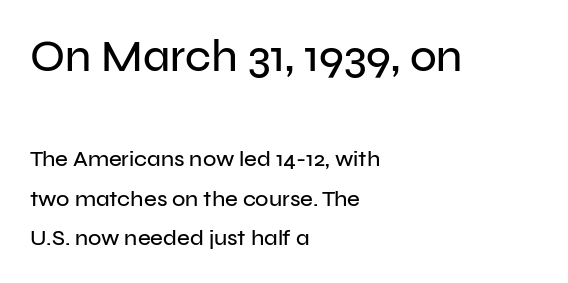
The image shows 44 px sans-serif type, upright; set left-aligned, line spacing 1.81x, normal letter spacing, not underlined; the first (top) block is 2.0x larger; low stroke contrast and a medium x-height.
